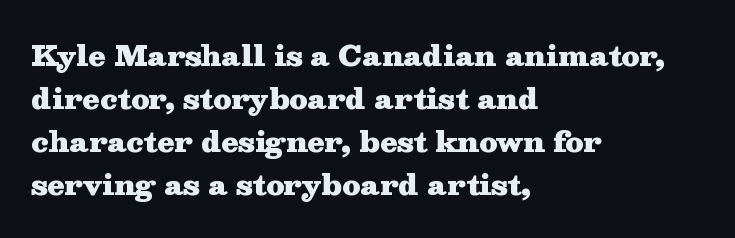
Q: Is the text bold? A: Yes.
Q: Is the text italic (slanted)? A: No, it is upright.
Q: Is the typeface a serif or a sans-serif typeface? A: Serif.
Q: Is the text underlined? A: No.
Q: How is the paragraph aligned? A: Left-aligned.
Q: Is the spacing between letters normal or unusually wide? A: Normal.
Q: Is the spacing between lines tight, normal or loose? A: Normal.
Q: Width (condensed, normal, or wide)? A: Wide.
Q: Stroke contrast? A: Medium.
Q: x-height? A: Medium.
Q: Monospaced? A: No.
